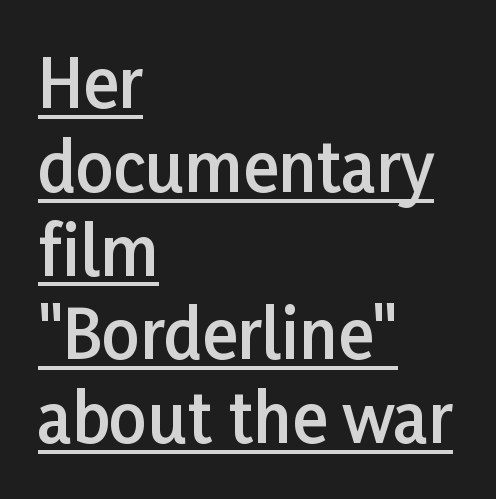
{"serif": "no", "italic": "no", "bold": "semi", "weight": "semibold", "width": "normal", "stroke_contrast": "low", "x_height": "medium", "monospaced": "no", "underline": "yes", "align": "left", "line_spacing": "normal", "line_spacing_ratio": 1.27, "letter_spacing": "normal", "letter_spacing_em": 0.0, "glyph_px": 66}
